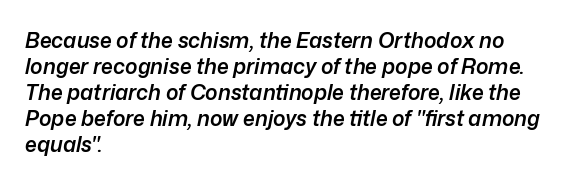
The image shows 21 px text type, italic (leaning right); set left-aligned, line spacing 1.24x, normal letter spacing, not underlined.
